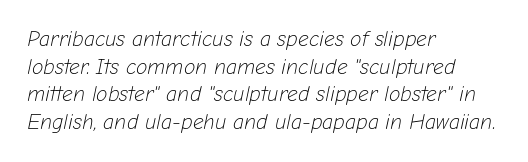
The image shows 21 px text type, italic (leaning right); set left-aligned, normal line spacing (1.31x), normal letter spacing, not underlined.
